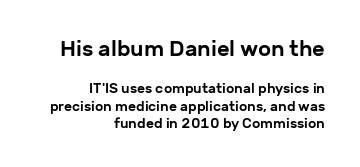
{"italic": "no", "underline": "no", "align": "right", "line_spacing_ratio": 1.22, "letter_spacing": "normal", "letter_spacing_em": 0.0, "larger_block": "first", "size_ratio": 1.57, "glyph_px": 22}
